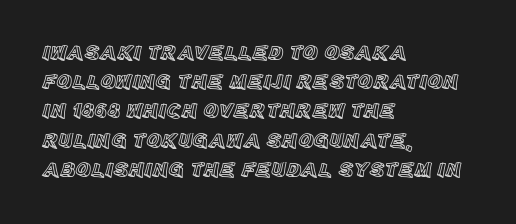
Each word holds together tightly as a unit, with standard inter-letter gaps. Left-aligned paragraph, ragged on the right. The vertical gap from one line to the next is medium. Check the space under the baseline: it is left empty.
